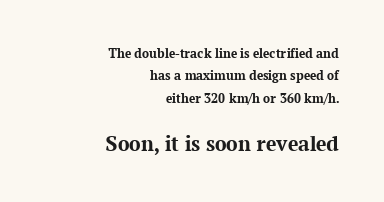
{"italic": "no", "bold": "yes", "underline": "no", "align": "right", "line_spacing": "normal", "line_spacing_ratio": 1.59, "letter_spacing": "normal", "letter_spacing_em": 0.0, "larger_block": "second", "size_ratio": 1.64, "glyph_px": 23}
